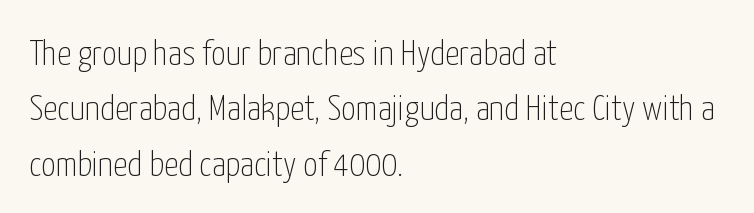
Think standard paragraph weight, or any step lighter than that. Each word holds together tightly as a unit, with standard inter-letter gaps. Grotesque or geometric, the face here clearly has no serifs. The space beneath each line is pristine and unruled. The lines are quadded left. This block has exactly the height ordinary leading produces.
